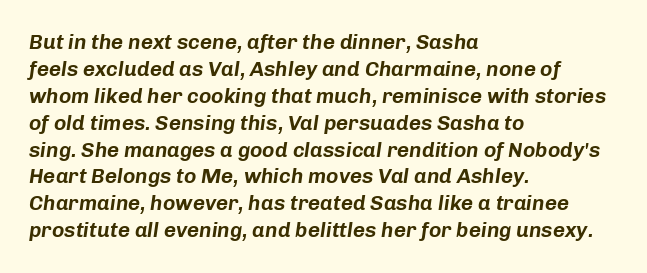
The image shows 21 px text type, italic (leaning right); set left-aligned, normal line spacing (1.28x), normal letter spacing, not underlined.
